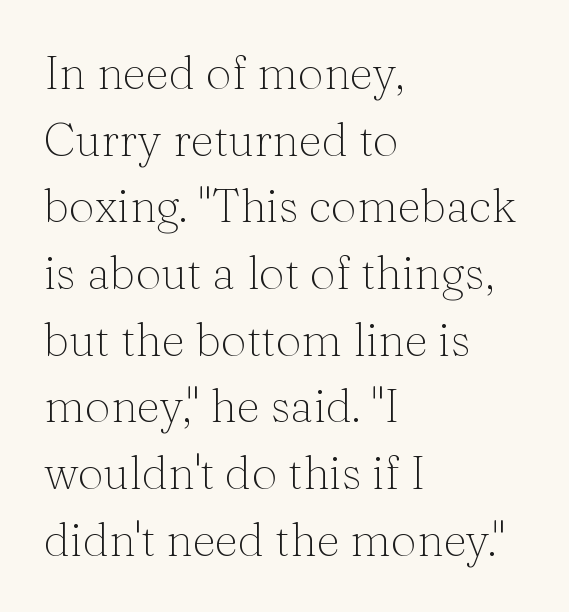
Notice how the passage keeps a crisp vertical edge on the left only. The cut favours lightness, reaching ordinary text weight at its darkest. The gaps between neighbouring characters are ordinary and unremarkable. You can tell it's not italic because the verticals are truly vertical.
